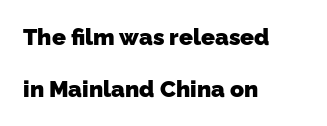
Letter spacing: default. Words float on clear page, feet unadorned. Visually the block forms a straight wall on the left and a jagged coastline on the right. Chunky letters — that's bold for sure. This sample trades compactness for vertical openness between lines.
